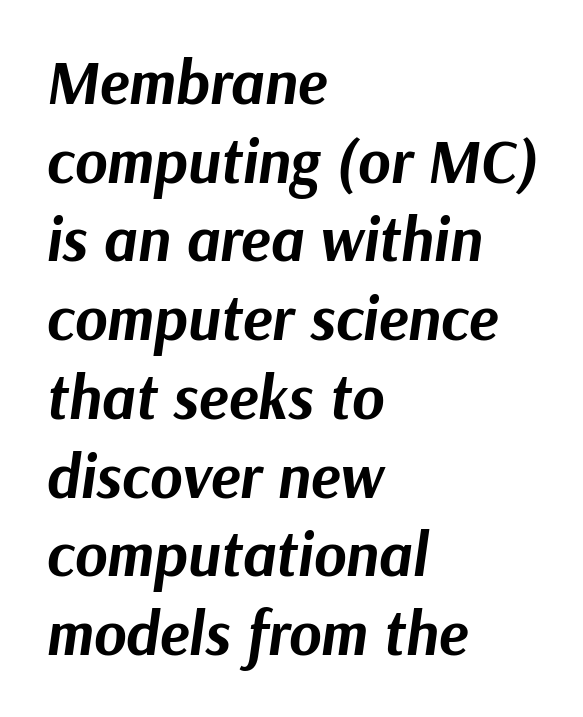
Q: Is the text bold? A: Yes.
Q: Is the text italic (slanted)? A: Yes, it leans right by about 9 degrees.
Q: Is the text underlined? A: No.
Q: How is the paragraph aligned? A: Left-aligned.
Q: Is the spacing between letters normal or unusually wide? A: Normal.
Q: Is the spacing between lines tight, normal or loose? A: Normal.
Q: Width (condensed, normal, or wide)? A: Normal.
Q: Stroke contrast? A: Medium.
Q: x-height? A: Medium.
Q: Monospaced? A: No.
